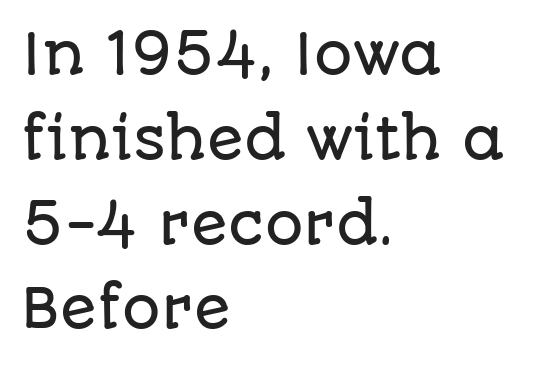
The image shows 54 px sans-serif type, upright; set left-aligned, normal line spacing (1.57x), normal letter spacing, not underlined; low stroke contrast and a large x-height.
